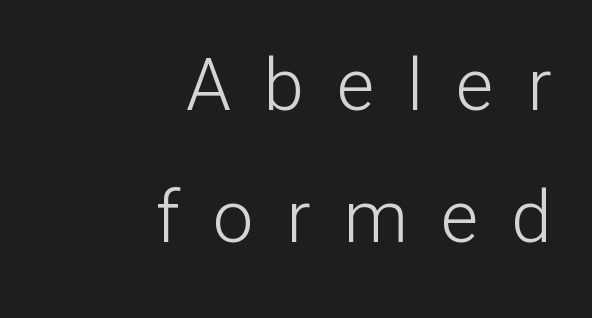
The image shows 72 px light sans-serif type, upright; set right-aligned, line spacing 1.83x, unusually wide letter spacing (+0.46 em), not underlined; low stroke contrast and a medium x-height.
